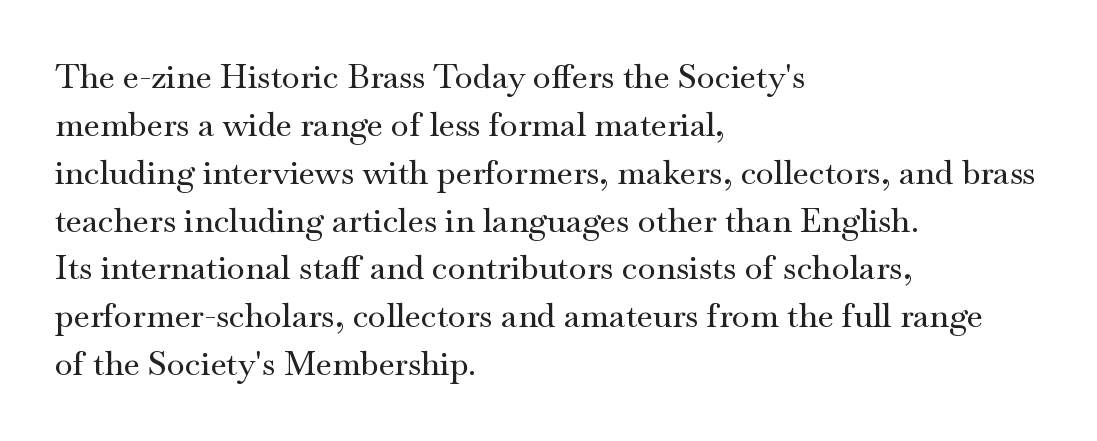
Varying glyph widths throughout — classic text-font behaviour. Upright lettering throughout. Does the leading feel generous? No, just average. Horizontal alignment here is leftward, the default for most running prose. Classification — serif. You could call the tracking neutral — neither tight nor loose.
